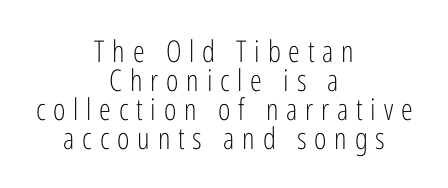
{"serif": "no", "italic": "no", "bold": "no", "weight": "light", "width": "condensed", "stroke_contrast": "low", "x_height": "medium", "monospaced": "no", "underline": "no", "align": "center", "line_spacing": "tight", "line_spacing_ratio": 0.97, "letter_spacing": "wide", "letter_spacing_em": 0.26, "glyph_px": 30}
